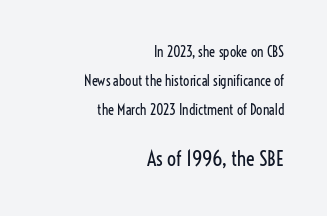
Q: Is the text bold? A: No.
Q: Is the text italic (slanted)? A: No, it is upright.
Q: Is the text underlined? A: No.
Q: How is the paragraph aligned? A: Right-aligned.
Q: Is the spacing between letters normal or unusually wide? A: Normal.
Q: Is the spacing between lines tight, normal or loose? A: Loose.
Q: Which block of text is set in a larger size, the first (top) or the second (bottom)? A: The second (bottom) one.
